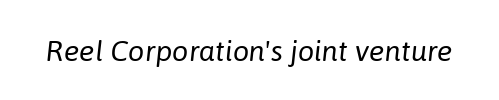
Q: Is the text bold? A: No.
Q: Is the text italic (slanted)? A: Yes, it leans right by about 6 degrees.
Q: Is the text underlined? A: No.
Q: Is the spacing between letters normal or unusually wide? A: Normal.
Q: Width (condensed, normal, or wide)? A: Normal.
Q: Stroke contrast? A: Low.
Q: x-height? A: Medium.
Q: Monospaced? A: No.
